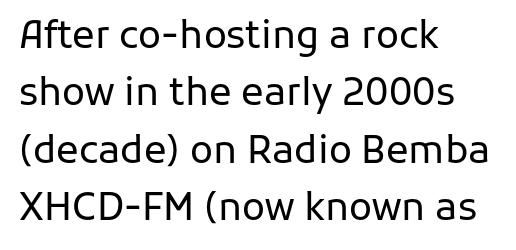
Q: Is the text bold? A: No.
Q: Is the text italic (slanted)? A: No, it is upright.
Q: Is the typeface a serif or a sans-serif typeface? A: Sans-serif.
Q: Is the text underlined? A: No.
Q: How is the paragraph aligned? A: Left-aligned.
Q: Is the spacing between letters normal or unusually wide? A: Normal.
Q: Is the spacing between lines tight, normal or loose? A: Normal.
Q: Width (condensed, normal, or wide)? A: Normal.
Q: Stroke contrast? A: Low.
Q: x-height? A: Medium.
Q: Monospaced? A: No.
